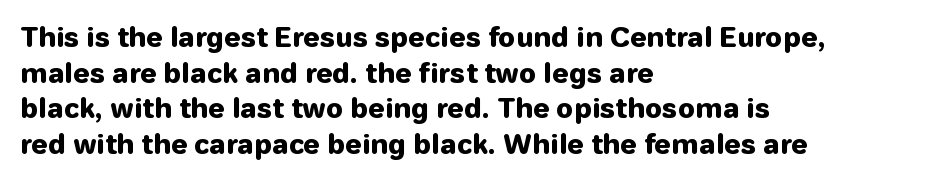
The image shows 27 px bold type, upright; set left-aligned, normal line spacing (1.32x), normal letter spacing, not underlined.
